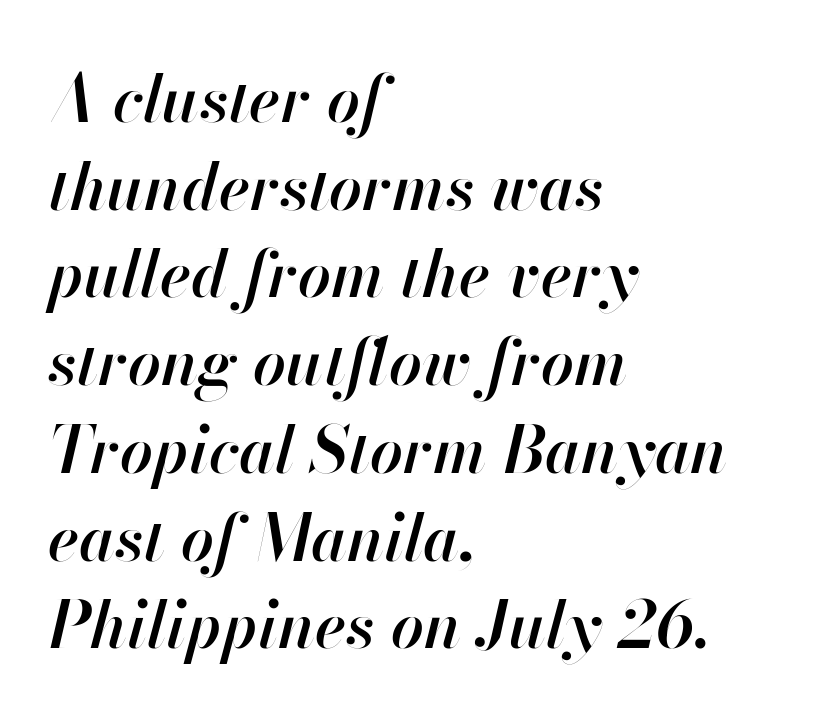
The image shows 65 px semibold type, italic (leaning right); set left-aligned, normal line spacing (1.35x), normal letter spacing, not underlined; high stroke contrast and a small x-height.
